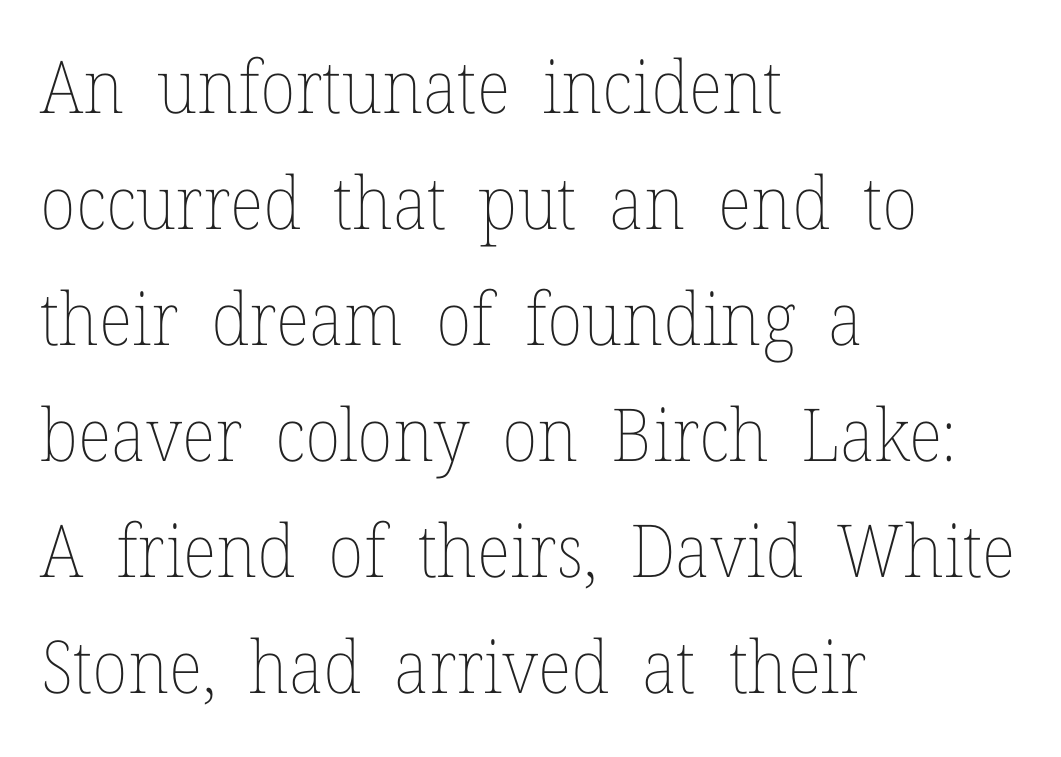
The image shows 73 px thin type, upright; set left-aligned, normal line spacing (1.59x), normal letter spacing, not underlined; low stroke contrast and a medium x-height.
